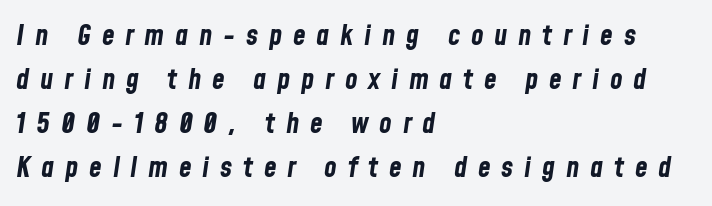
Q: Is the text bold? A: Yes.
Q: Is the text italic (slanted)? A: Yes, it leans right by about 8 degrees.
Q: Is the text underlined? A: No.
Q: How is the paragraph aligned? A: Left-aligned.
Q: Is the spacing between letters normal or unusually wide? A: Unusually wide.
Q: Is the spacing between lines tight, normal or loose? A: Normal.
Q: Width (condensed, normal, or wide)? A: Condensed.
Q: Stroke contrast? A: Low.
Q: x-height? A: Medium.
Q: Monospaced? A: No.
